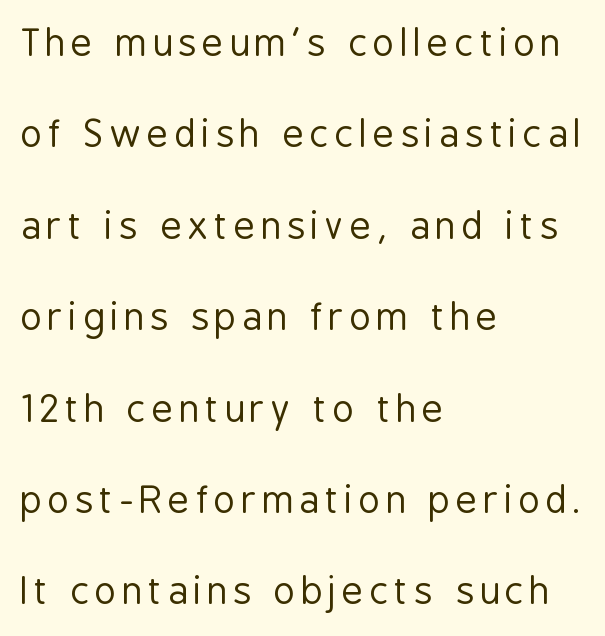
The image shows 37 px regular-weight, condensed sans-serif type, upright; set left-aligned, loose line spacing (2.47x), not underlined; low stroke contrast and a medium x-height.
